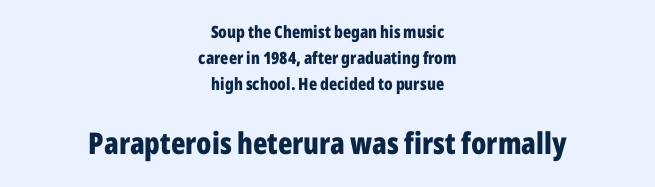
{"serif": "no", "italic": "no", "bold": "yes", "weight": "bold", "width": "condensed", "stroke_contrast": "low", "x_height": "medium", "monospaced": "no", "underline": "no", "align": "center", "line_spacing": "normal", "line_spacing_ratio": 1.54, "letter_spacing": "normal", "letter_spacing_em": 0.0, "larger_block": "second", "size_ratio": 1.76, "glyph_px": 30}
